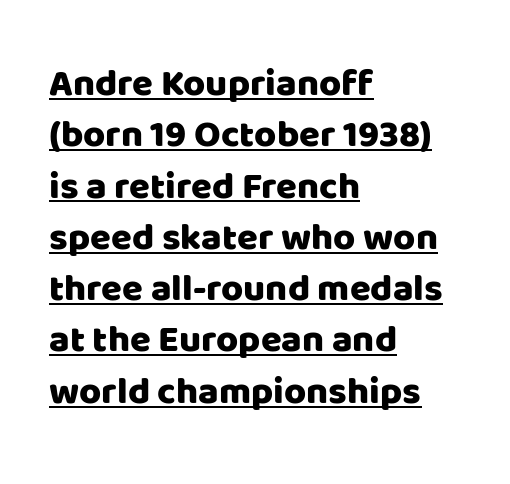
The paragraph shown leans on its left margin. A typesetter would label this face a sans. The typography opts for an upright posture over an oblique one. Here the glyphs are tracked normally, forming tight word shapes. Each line of the rendering has a horizontal stroke beneath the glyphs.
